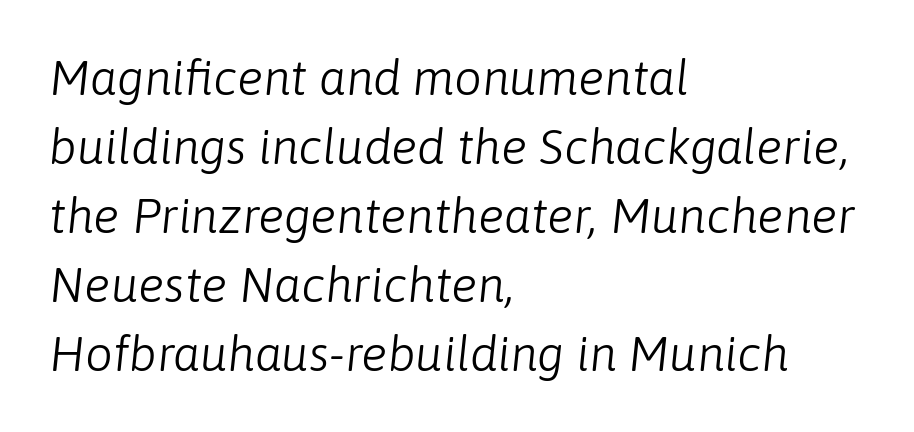
{"italic": "yes", "lean": "right", "slant_degrees": 6, "bold": "no", "weight": "light", "width": "normal", "stroke_contrast": "low", "x_height": "medium", "monospaced": "no", "underline": "no", "align": "left", "line_spacing": "normal", "line_spacing_ratio": 1.41, "letter_spacing": "normal", "letter_spacing_em": 0.0, "glyph_px": 49}
